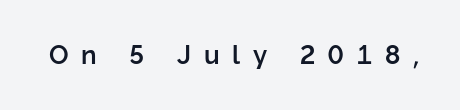
The image shows 26 px text type, upright; set unusually wide letter spacing (+0.5 em), not underlined.
